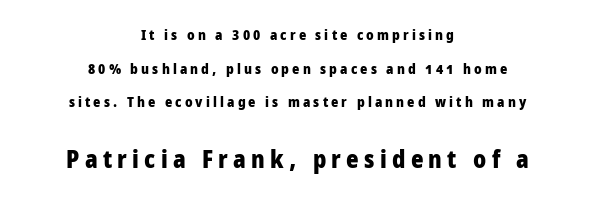
Stroke thickness is high; the sample reads as a true bold. The letters stand straight up with perfectly vertical stems. One glance says open: line gaps are wider than usual. Typesetter's note — lower block bumped up in size, upper block left smaller.
